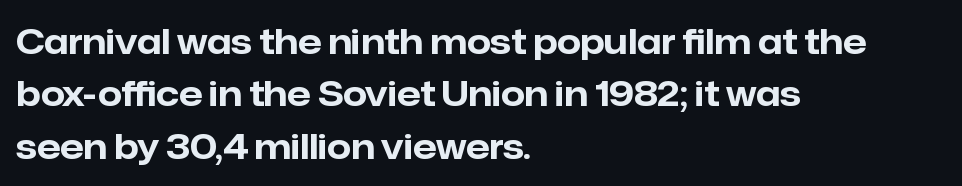
Q: Is the text bold? A: Yes.
Q: Is the text italic (slanted)? A: No, it is upright.
Q: Is the typeface a serif or a sans-serif typeface? A: Sans-serif.
Q: Is the text underlined? A: No.
Q: How is the paragraph aligned? A: Left-aligned.
Q: Is the spacing between letters normal or unusually wide? A: Normal.
Q: Is the spacing between lines tight, normal or loose? A: Normal.
Q: Width (condensed, normal, or wide)? A: Normal.
Q: Stroke contrast? A: Low.
Q: x-height? A: Medium.
Q: Monospaced? A: No.
